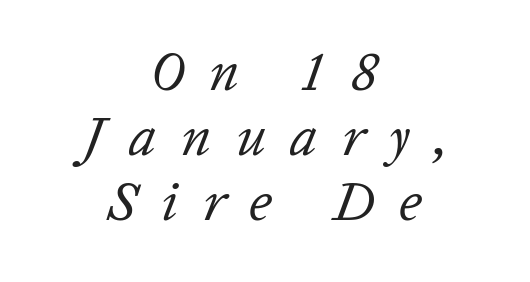
{"italic": "yes", "lean": "right", "slant_degrees": 20, "bold": "no", "weight": "regular", "width": "normal", "stroke_contrast": "low", "x_height": "medium", "monospaced": "no", "underline": "no", "align": "center", "line_spacing_ratio": 1.18, "letter_spacing": "wide", "letter_spacing_em": 0.45, "glyph_px": 55}
